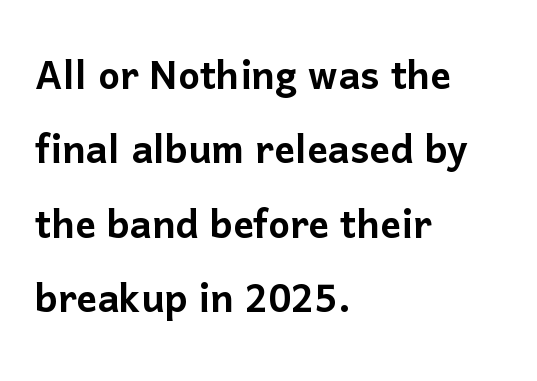
These lines keep a tight, regular rhythm from letter to letter. This is sans-serif lettering, the kind often seen on screens and signage. This sample keeps an unexceptional amount of space between lines. Short and long lines alike share a common starting point at left.
